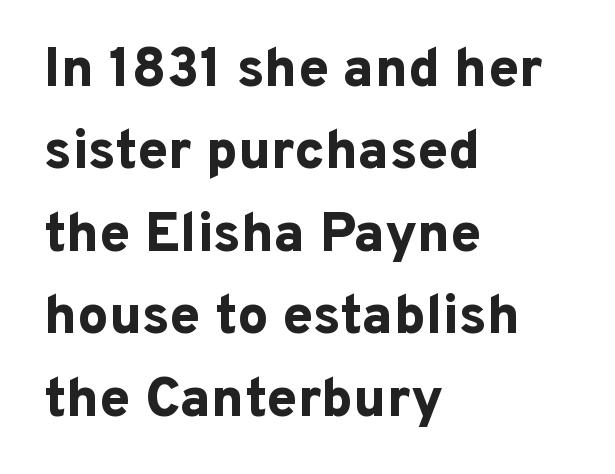
{"serif": "no", "italic": "no", "bold": "yes", "weight": "bold", "width": "normal", "stroke_contrast": "low", "x_height": "medium", "monospaced": "no", "underline": "no", "align": "left", "line_spacing": "normal", "line_spacing_ratio": 1.5, "letter_spacing": "normal", "letter_spacing_em": 0.0, "glyph_px": 55}
